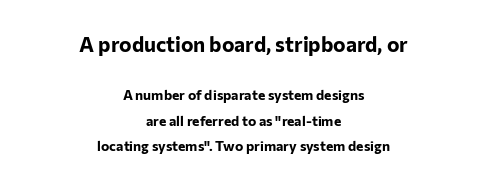
{"italic": "no", "bold": "yes", "underline": "no", "align": "center", "line_spacing_ratio": 1.83, "letter_spacing": "normal", "letter_spacing_em": 0.0, "larger_block": "first", "size_ratio": 1.5, "glyph_px": 21}
